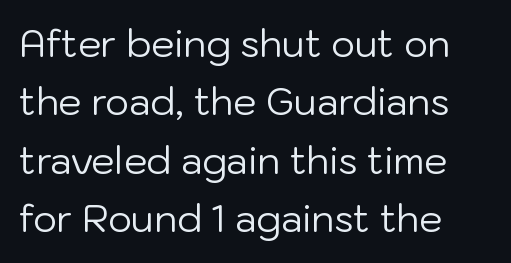
Note the varied advance widths — an 'i' is clearly narrower than an 'm'. A classic flush-left, rag-right setting is used for this passage. Caption: face not bold, strokes unweighted. The passage shown is typeset with a sans-serif family. There is no visible air inserted between adjacent glyphs.
